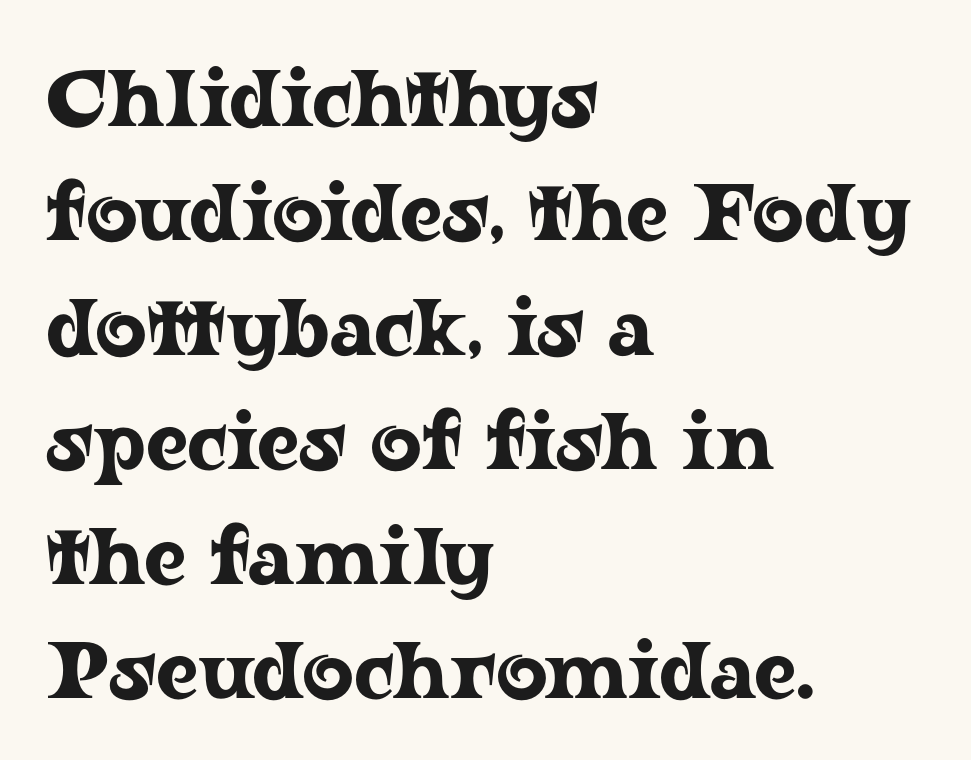
{"serif": "yes", "italic": "no", "width": "wide", "stroke_contrast": "low", "x_height": "medium", "monospaced": "no", "underline": "no", "align": "left", "line_spacing": "normal", "line_spacing_ratio": 1.43, "letter_spacing": "normal", "letter_spacing_em": 0.0, "glyph_px": 80}
